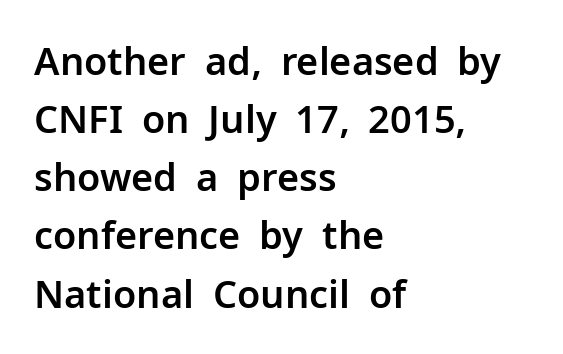
{"serif": "no", "italic": "no", "width": "normal", "stroke_contrast": "low", "x_height": "medium", "monospaced": "no", "underline": "no", "align": "left", "line_spacing": "normal", "line_spacing_ratio": 1.53, "letter_spacing": "normal", "letter_spacing_em": 0.0, "glyph_px": 38}
